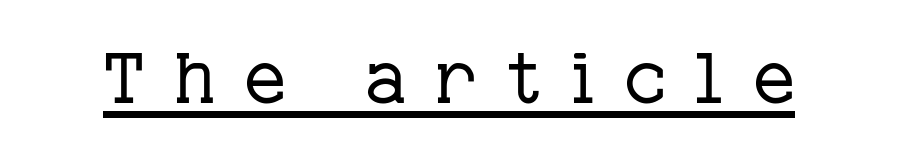
Q: Is the text bold? A: No.
Q: Is the text italic (slanted)? A: No, it is upright.
Q: Is the typeface a serif or a sans-serif typeface? A: Serif.
Q: Is the text underlined? A: Yes.
Q: Is the spacing between letters normal or unusually wide? A: Unusually wide.
Q: Width (condensed, normal, or wide)? A: Normal.
Q: Stroke contrast? A: Low.
Q: x-height? A: Medium.
Q: Monospaced? A: No.
